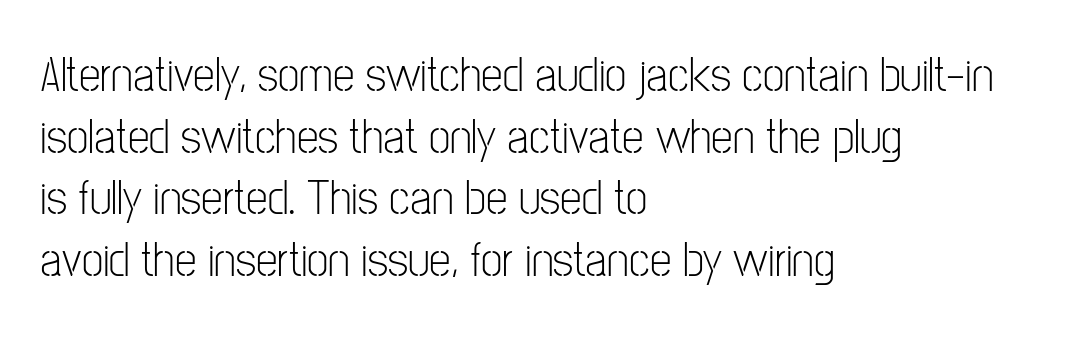
{"serif": "no", "italic": "no", "bold": "no", "weight": "light", "width": "condensed", "stroke_contrast": "low", "x_height": "medium", "monospaced": "no", "underline": "no", "align": "left", "line_spacing": "normal", "line_spacing_ratio": 1.26, "letter_spacing": "normal", "letter_spacing_em": 0.0, "glyph_px": 49}
